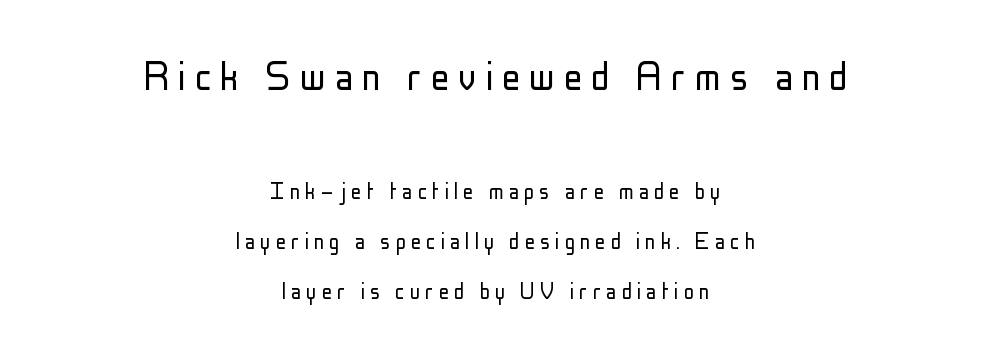
The image shows 46 px light, condensed sans-serif type, upright; set centered, loose line spacing (1.92x), not underlined; the first (top) block is 1.77x larger; low stroke contrast and a medium x-height.
